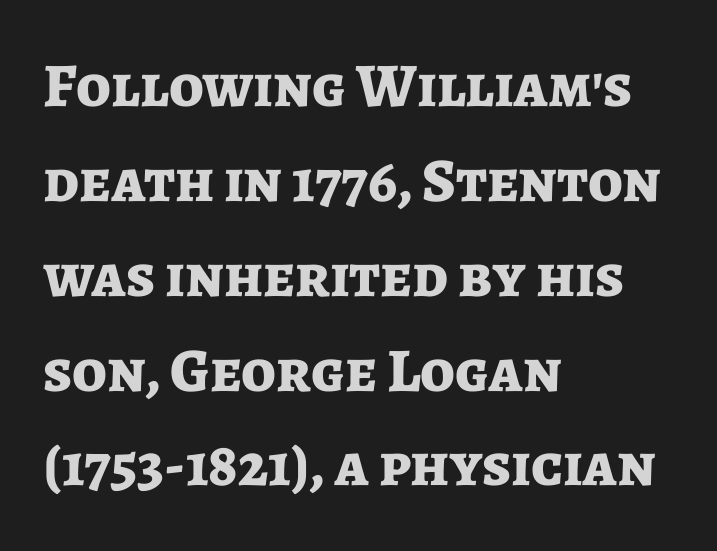
Does the copy run flush right? No — it runs flush left. Regarding leading, the lines here are spaced in the standard way. In terms of letterform style, serifs are entirely absent. When letters stand straight like this, we call the style roman or upright. The space directly below the letters is spotless.
